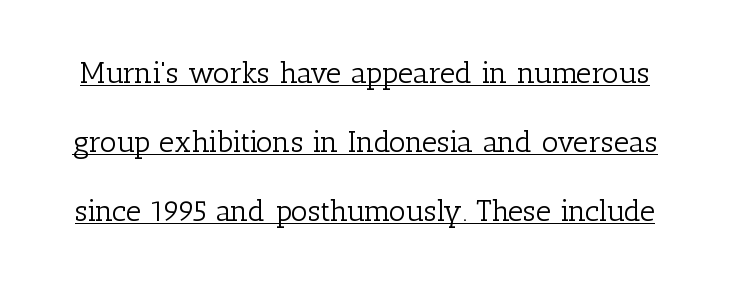
These glyphs show unthickened strokes, regular width or finer. What decoration does the sample have? An underline. This sample has the flowing, uneven cadence of proportional lettering. There is no visible air inserted between adjacent glyphs.
